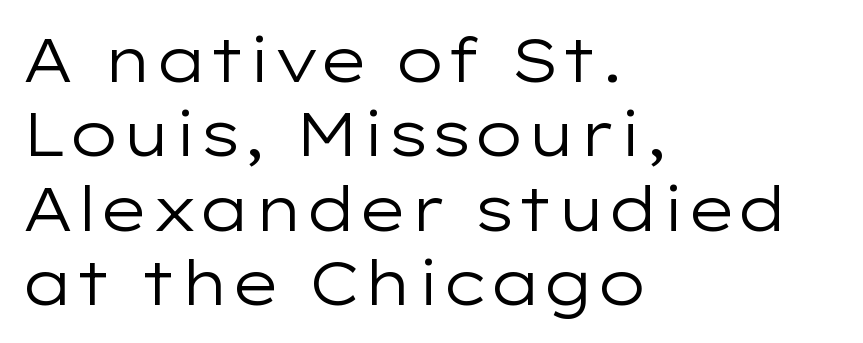
The image shows 61 px regular-weight, wide sans-serif type, upright; set left-aligned, line spacing 1.22x, normal letter spacing, not underlined; low stroke contrast and a medium x-height.
